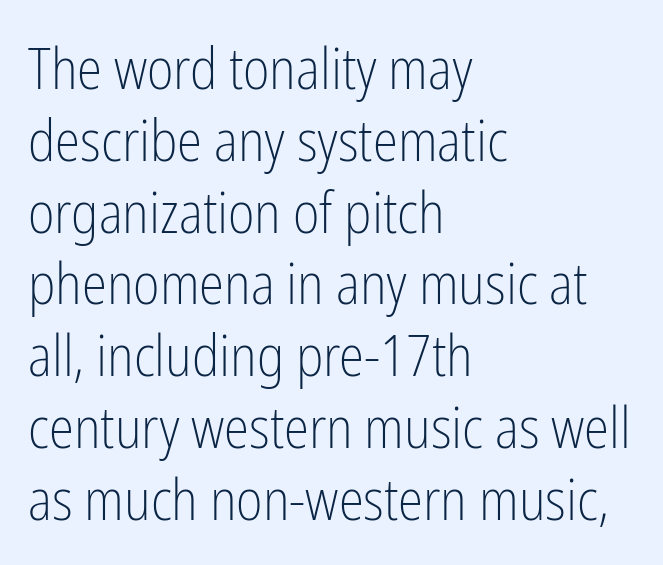
Q: Is the text bold? A: No.
Q: Is the text italic (slanted)? A: No, it is upright.
Q: Is the typeface a serif or a sans-serif typeface? A: Sans-serif.
Q: Is the text underlined? A: No.
Q: How is the paragraph aligned? A: Left-aligned.
Q: Is the spacing between letters normal or unusually wide? A: Normal.
Q: Is the spacing between lines tight, normal or loose? A: Normal.
Q: Width (condensed, normal, or wide)? A: Condensed.
Q: Stroke contrast? A: Low.
Q: x-height? A: Medium.
Q: Monospaced? A: No.
